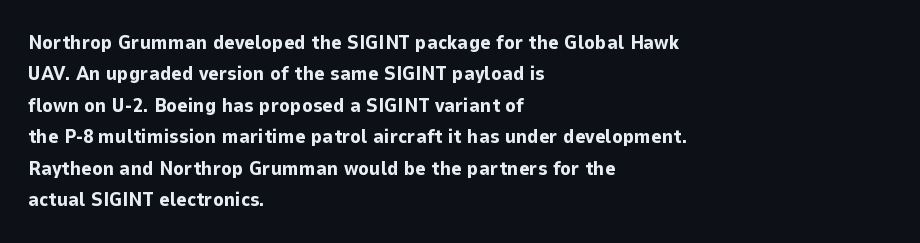
Ascenders rise straight up at ninety degrees. Just letters on the line, the space beneath them empty. Normally led — the rows are evenly, conventionally spaced. Here the glyphs are tracked normally, forming tight word shapes. The characters look thick and weighty, a clear bold.
